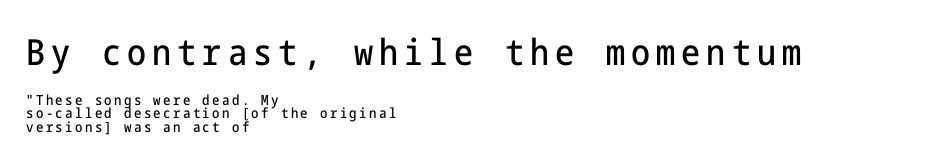
The image shows 36 px condensed sans-serif type, upright; set left-aligned, tight line spacing (0.97x), not underlined; the first (top) block is 2.57x larger; low stroke contrast and a medium x-height.
